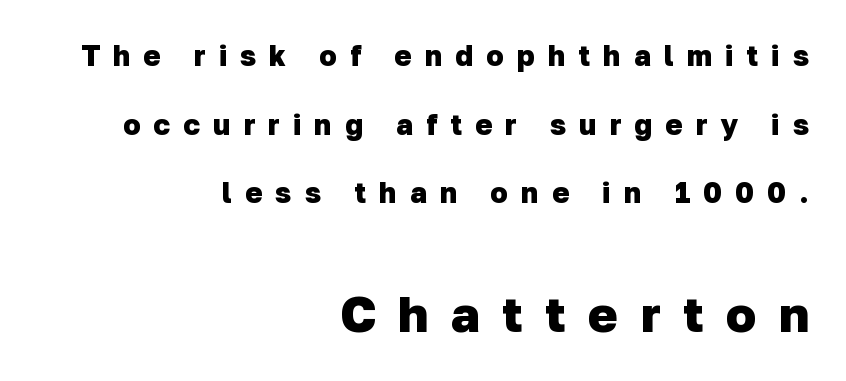
The image shows 50 px heavy sans-serif type; set right-aligned, loose line spacing (2.37x), unusually wide letter spacing (+0.45 em), not underlined; the second (bottom) block is 1.72x larger; low stroke contrast and a medium x-height.
